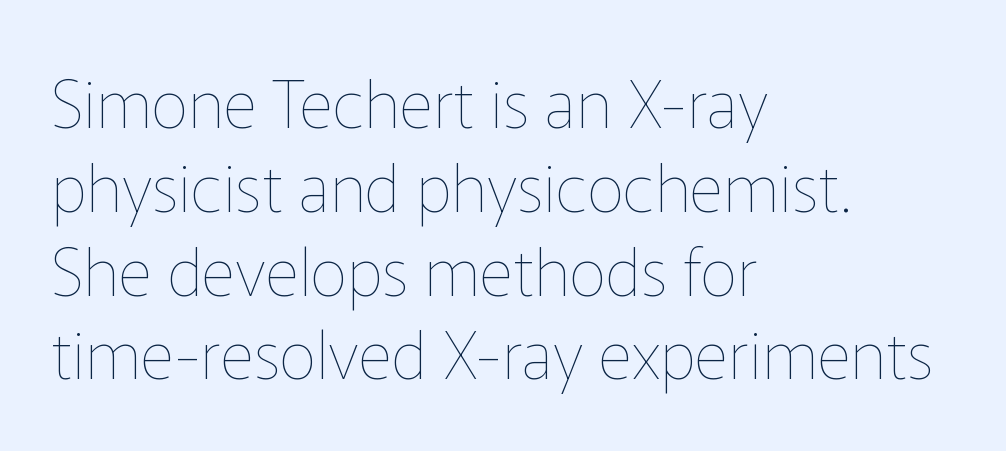
The image shows 66 px thin type, upright; set left-aligned, normal line spacing (1.27x), normal letter spacing, not underlined; low stroke contrast and a medium x-height.
